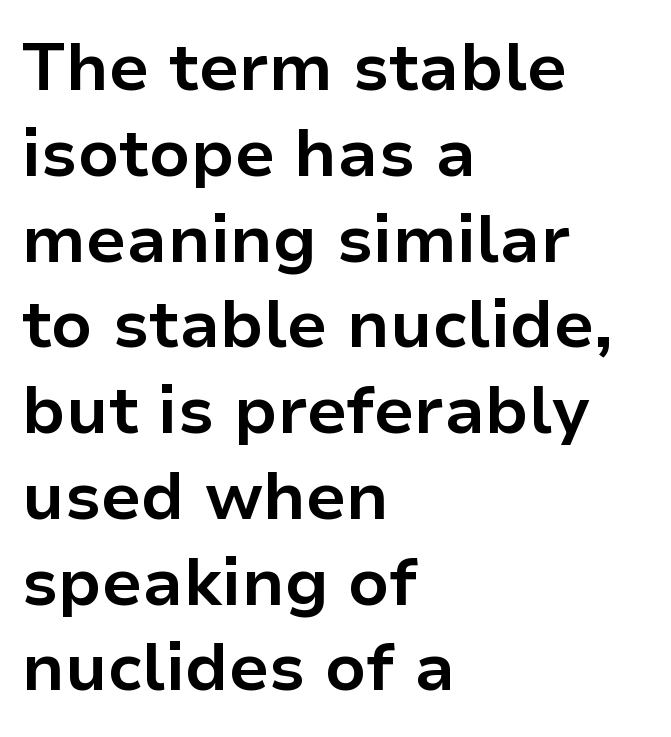
{"serif": "no", "italic": "no", "bold": "yes", "weight": "bold", "width": "normal", "stroke_contrast": "low", "x_height": "medium", "monospaced": "no", "underline": "no", "align": "left", "line_spacing": "normal", "line_spacing_ratio": 1.28, "letter_spacing": "normal", "letter_spacing_em": 0.0, "glyph_px": 67}
